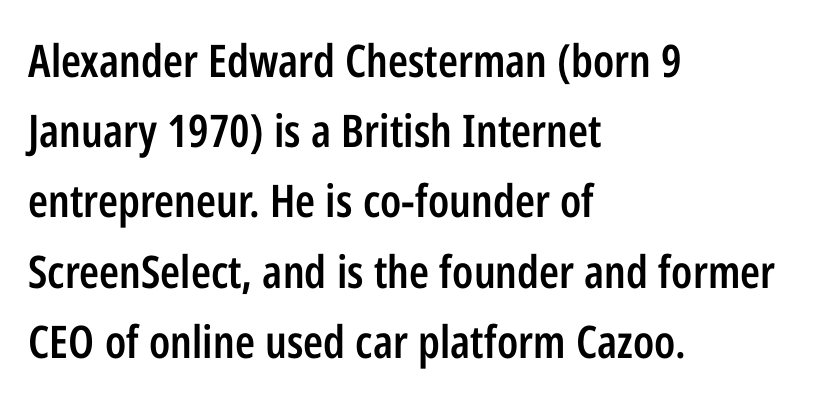
No extra tracking has been applied to these lines. Look at the stroke-to-counter ratio: somewhat heavy, a semibold. Successive baselines arrive at the customary interval. The characters display no serif detailing; their extremities are plain.
